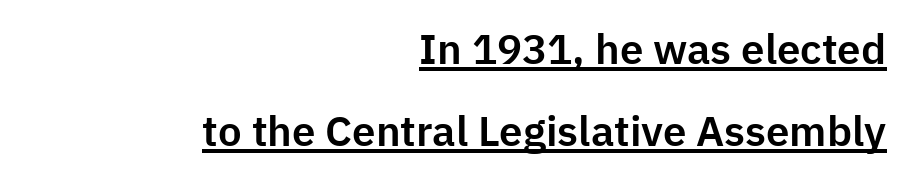
{"serif": "no", "italic": "no", "width": "normal", "stroke_contrast": "low", "x_height": "medium", "monospaced": "no", "underline": "yes", "align": "right", "line_spacing": "loose", "line_spacing_ratio": 1.95, "letter_spacing": "normal", "letter_spacing_em": 0.0, "glyph_px": 42}
